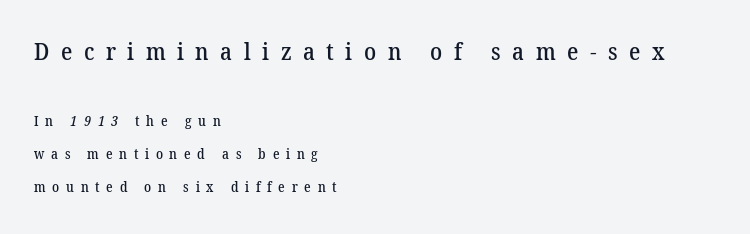
Horizontal bands of white between lines are thick stripes. Caption: upper text group enlarged, lower text group reduced. Characters follow at a spacing far wider than the type designer built in. Nobody drew a line under any word here.
